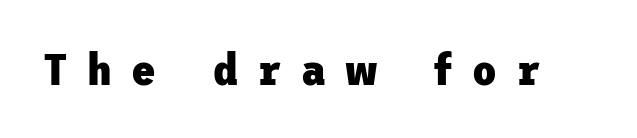
{"serif": "no", "italic": "no", "bold": "yes", "weight": "heavy", "width": "normal", "stroke_contrast": "low", "x_height": "medium", "underline": "no", "letter_spacing": "wide", "letter_spacing_em": 0.43, "glyph_px": 45}
